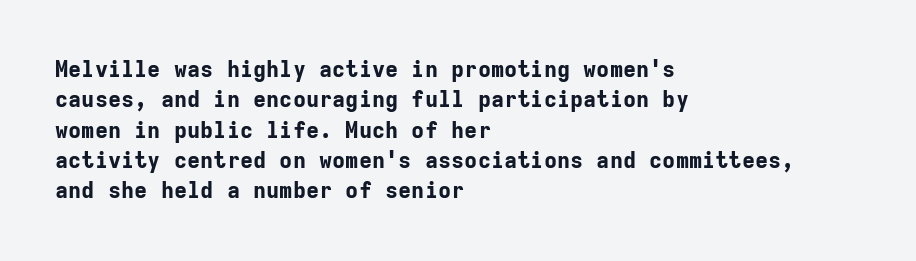
The paragraph shown leans on its left margin. The glyphs have the mass of a bold cut. How are the letters spaced? Ordinarily, with no added tracking. This sample uses an upright cut, with every glyph sitting square on the baseline.
